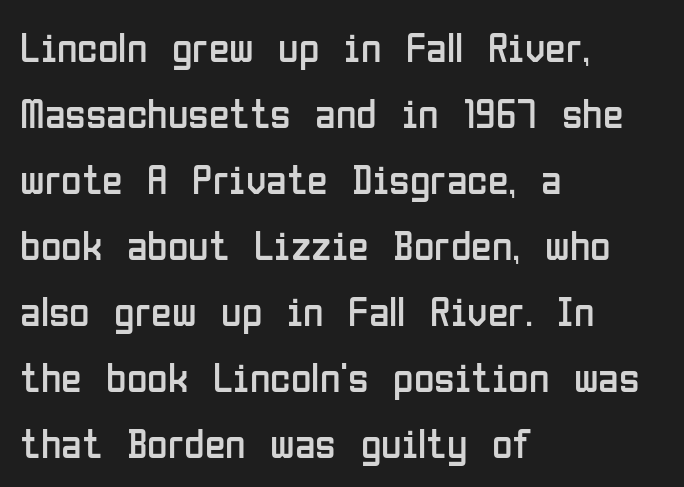
{"serif": "no", "italic": "no", "bold": "no", "weight": "regular", "width": "condensed", "stroke_contrast": "low", "x_height": "medium", "monospaced": "no", "underline": "no", "align": "left", "line_spacing": "normal", "line_spacing_ratio": 1.57, "letter_spacing": "normal", "letter_spacing_em": 0.0, "glyph_px": 42}
